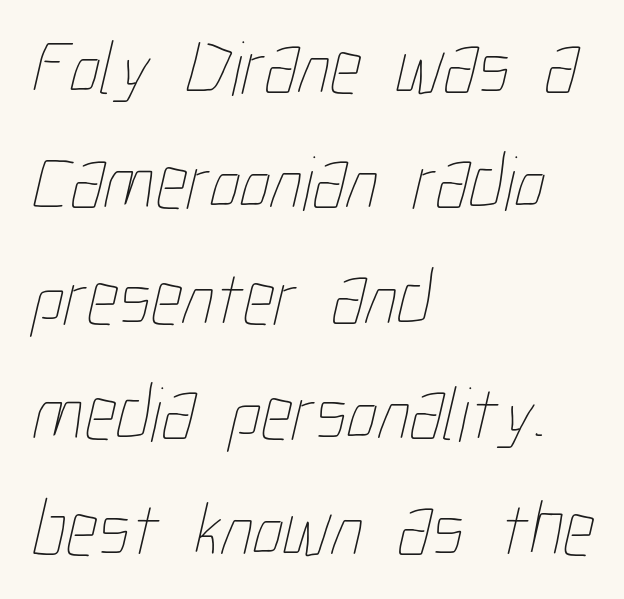
Q: Is the text bold? A: No.
Q: Is the text underlined? A: No.
Q: How is the paragraph aligned? A: Left-aligned.
Q: Is the spacing between letters normal or unusually wide? A: Normal.
Q: Is the spacing between lines tight, normal or loose? A: Normal.
Q: Width (condensed, normal, or wide)? A: Condensed.
Q: Stroke contrast? A: Low.
Q: x-height? A: Medium.
Q: Monospaced? A: No.
